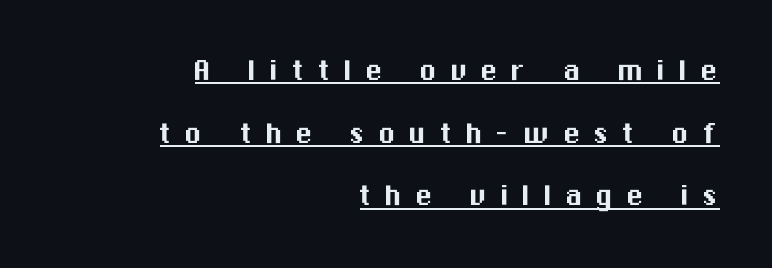
Q: Is the text italic (slanted)? A: No, it is upright.
Q: Is the typeface a serif or a sans-serif typeface? A: Sans-serif.
Q: Is the text underlined? A: Yes.
Q: How is the paragraph aligned? A: Right-aligned.
Q: Is the spacing between letters normal or unusually wide? A: Unusually wide.
Q: Width (condensed, normal, or wide)? A: Normal.
Q: Stroke contrast? A: Medium.
Q: x-height? A: Medium.
Q: Monospaced? A: No.
